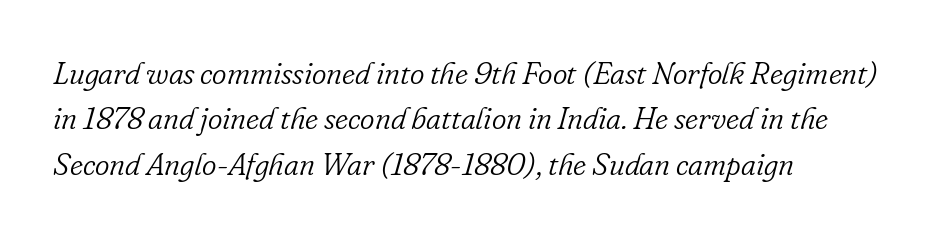
The image shows 31 px light serif type, italic (leaning right); set left-aligned, normal line spacing (1.46x), normal letter spacing, not underlined; low stroke contrast and a small x-height.
